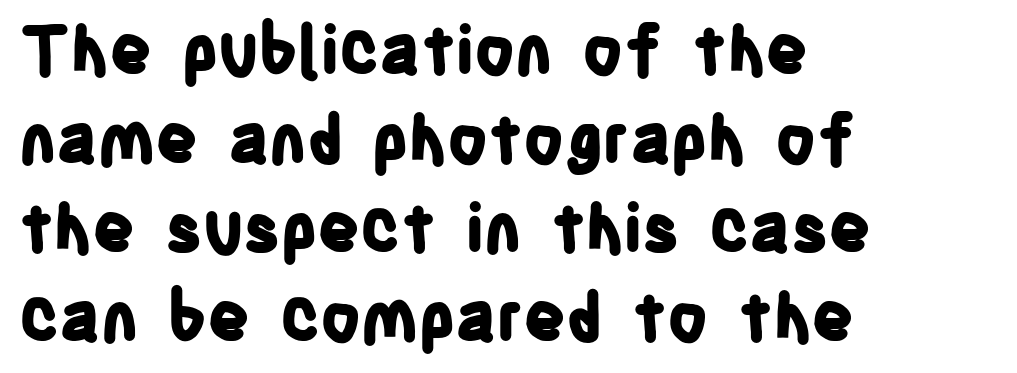
The image shows 66 px bold, condensed sans-serif type, upright; set left-aligned, normal line spacing (1.35x), normal letter spacing, not underlined; low stroke contrast and a large x-height.
